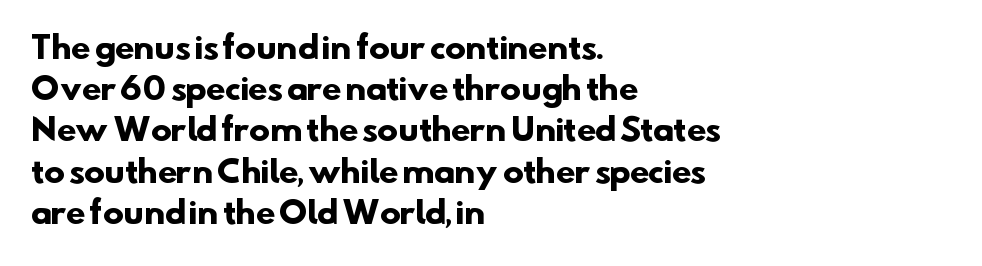
Typographic density is high because the face is bold. To sum up the face: it is a sans, with no serifs. A classic flush-left, rag-right setting is used for this passage. The rendering uses natural spacing where letterforms have individual widths.
